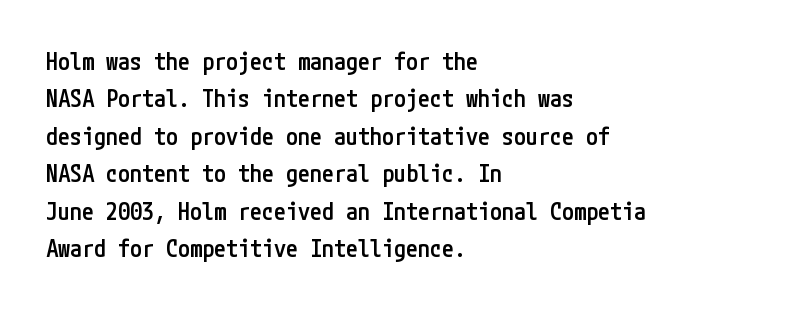
Summary of vertical rhythm: regular, with standard interline spacing. Do the letters lean? They stand straight. The passage is arranged the way most books set body copy — flush left. Bare-footed words on every line. The gaps between neighbouring characters are ordinary and unremarkable.
